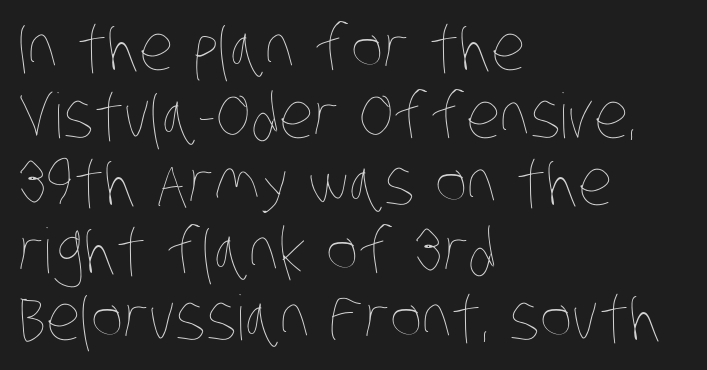
{"bold": "no", "weight": "thin", "width": "condensed", "stroke_contrast": "low", "x_height": "large", "monospaced": "no", "underline": "no", "align": "left", "line_spacing": "tight", "line_spacing_ratio": 1.09, "letter_spacing": "normal", "letter_spacing_em": 0.0, "glyph_px": 62}
